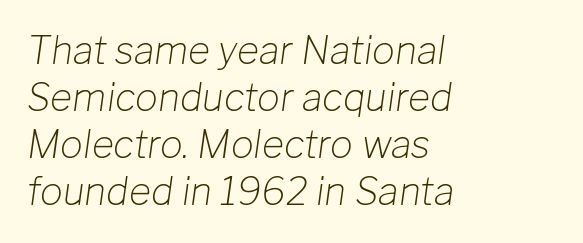
The image shows 38 px light type, italic (leaning right); set left-aligned, line spacing 1.24x, normal letter spacing, not underlined; low stroke contrast and a medium x-height.
